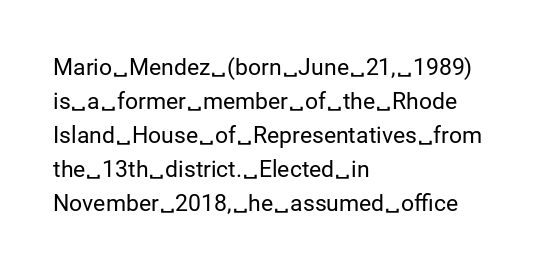
{"italic": "no", "bold": "no", "underline": "no", "align": "left", "line_spacing": "normal", "line_spacing_ratio": 1.48, "letter_spacing": "normal", "letter_spacing_em": 0.0, "glyph_px": 23}
